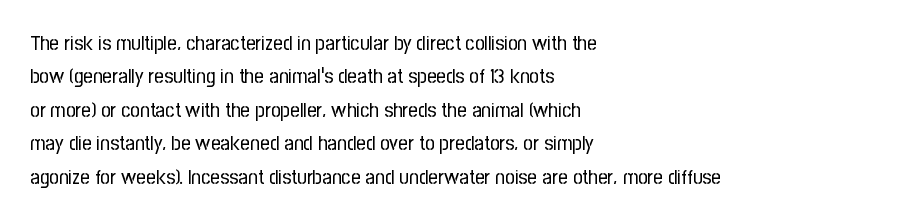
{"italic": "no", "bold": "no", "underline": "no", "align": "left", "line_spacing": "normal", "line_spacing_ratio": 1.59, "letter_spacing": "normal", "letter_spacing_em": 0.0, "glyph_px": 21}
